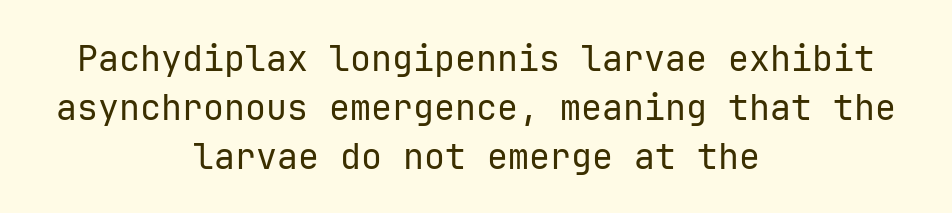
{"serif": "no", "italic": "no", "bold": "no", "weight": "regular", "width": "normal", "stroke_contrast": "low", "x_height": "medium", "monospaced": "yes", "underline": "no", "align": "center", "line_spacing": "normal", "line_spacing_ratio": 1.4, "letter_spacing": "normal", "letter_spacing_em": 0.0, "glyph_px": 35}
